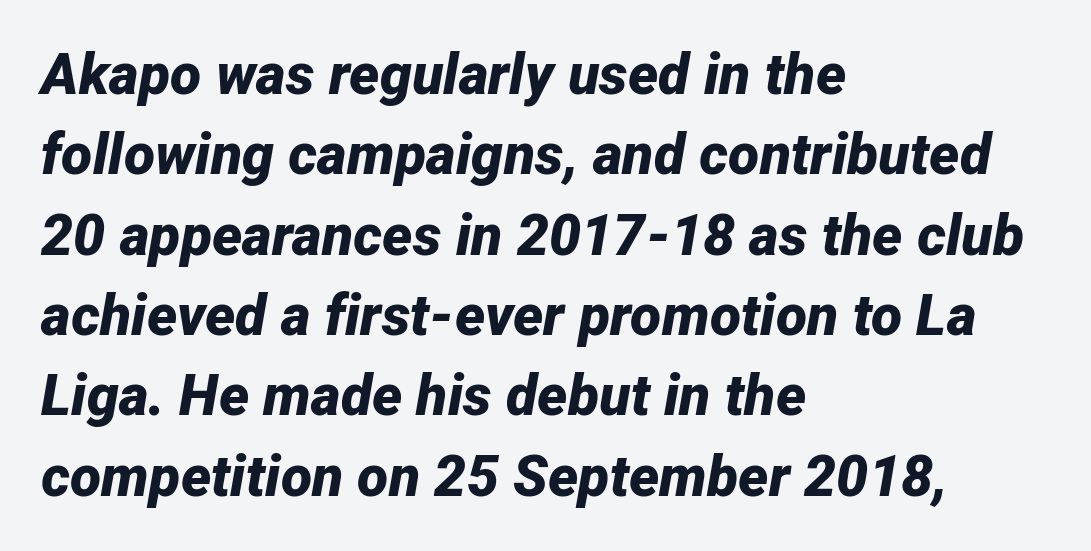
Q: Is the text bold? A: Yes.
Q: Is the text italic (slanted)? A: Yes, it leans right by about 12 degrees.
Q: Is the text underlined? A: No.
Q: How is the paragraph aligned? A: Left-aligned.
Q: Is the spacing between letters normal or unusually wide? A: Normal.
Q: Is the spacing between lines tight, normal or loose? A: Normal.
Q: Width (condensed, normal, or wide)? A: Normal.
Q: Stroke contrast? A: Low.
Q: x-height? A: Medium.
Q: Monospaced? A: No.
